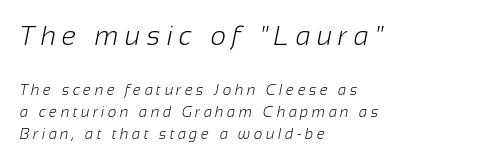
The image shows 27 px text type; set left-aligned, normal line spacing (1.47x), unusually wide letter spacing (+0.23 em), not underlined; the first (top) block is 1.8x larger.
